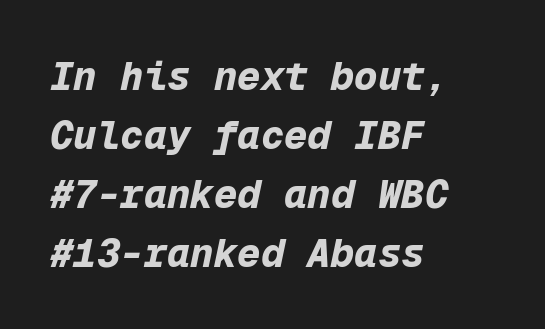
Horizontally, the lines are justified to the leading edge only. You can tell it's italic because the verticals aren't actually vertical. Leading matches the norm, producing a regular column. The passage shown is typed in a monospace face where columns stay perfectly aligned.
